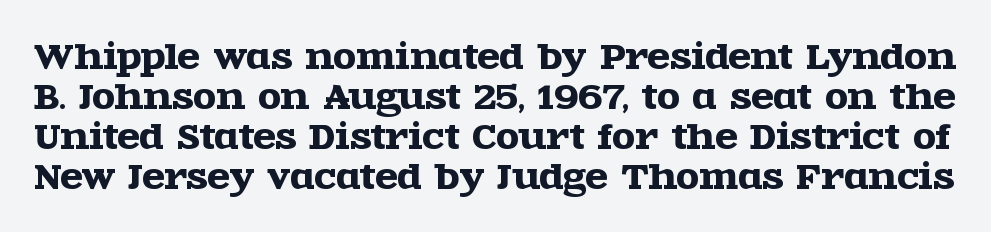
{"serif": "yes", "italic": "no", "width": "wide", "x_height": "large", "monospaced": "no", "underline": "no", "line_spacing_ratio": 1.21, "letter_spacing": "normal", "letter_spacing_em": 0.0, "glyph_px": 33}
